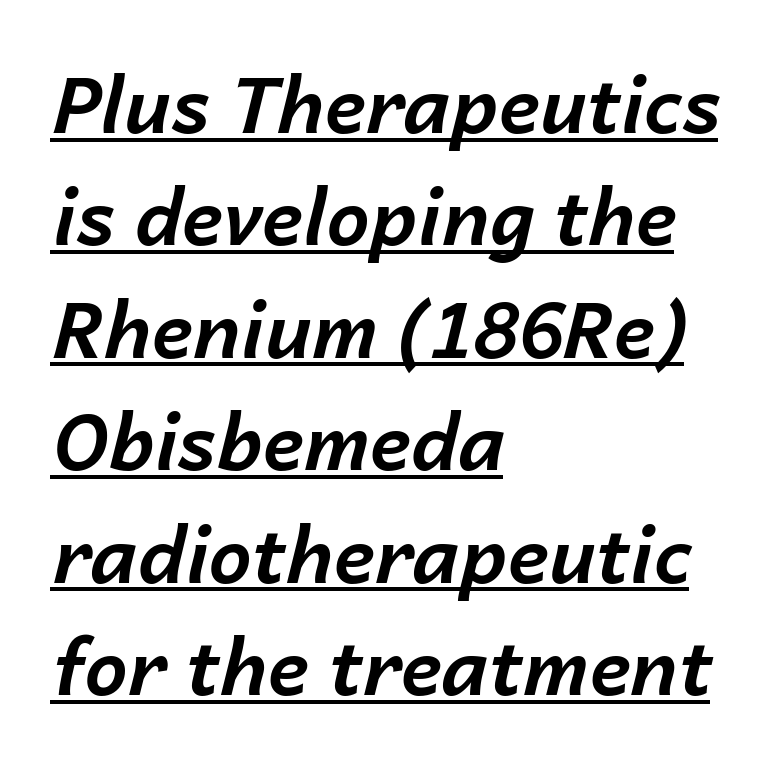
Q: Is the text bold? A: Yes.
Q: Is the text italic (slanted)? A: Yes, it leans right by about 14 degrees.
Q: Is the text underlined? A: Yes.
Q: How is the paragraph aligned? A: Left-aligned.
Q: Is the spacing between letters normal or unusually wide? A: Normal.
Q: Is the spacing between lines tight, normal or loose? A: Normal.
Q: Width (condensed, normal, or wide)? A: Normal.
Q: Stroke contrast? A: Low.
Q: x-height? A: Medium.
Q: Monospaced? A: No.
